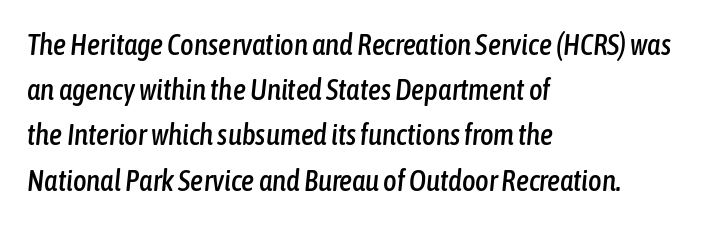
{"italic": "yes", "lean": "right", "slant_degrees": 6, "width": "condensed", "stroke_contrast": "low", "x_height": "medium", "monospaced": "no", "underline": "no", "align": "left", "line_spacing": "normal", "line_spacing_ratio": 1.56, "letter_spacing": "normal", "letter_spacing_em": 0.0, "glyph_px": 29}
